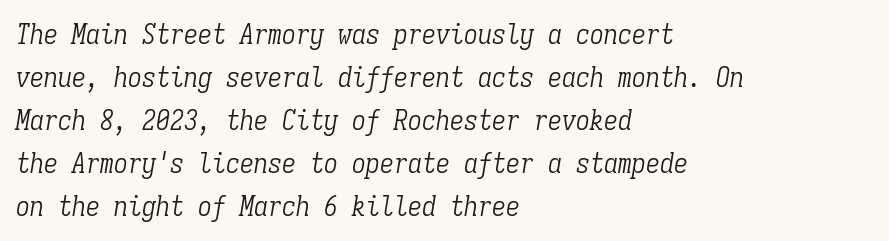
The image shows 28 px light, condensed serif type, italic (leaning right), monospaced; set left-aligned, normal line spacing (1.54x), normal letter spacing, not underlined; low stroke contrast and a medium x-height.
